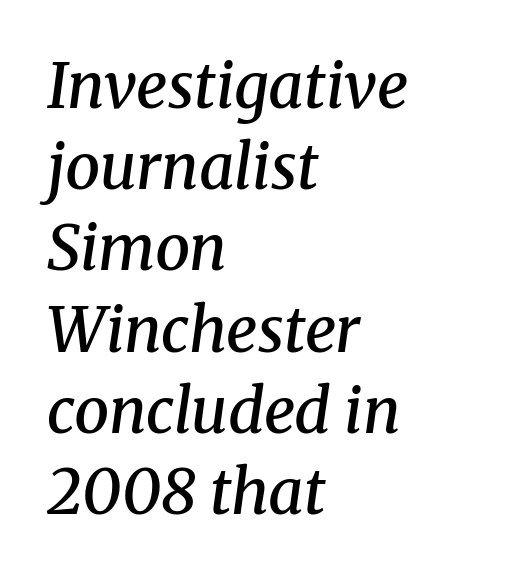
Q: Is the text bold? A: Semi-bold.
Q: Is the text italic (slanted)? A: Yes, it leans right by about 8 degrees.
Q: Is the typeface a serif or a sans-serif typeface? A: Serif.
Q: Is the text underlined? A: No.
Q: How is the paragraph aligned? A: Left-aligned.
Q: Is the spacing between letters normal or unusually wide? A: Normal.
Q: Is the spacing between lines tight, normal or loose? A: Normal.
Q: Width (condensed, normal, or wide)? A: Normal.
Q: Stroke contrast? A: Medium.
Q: x-height? A: Medium.
Q: Monospaced? A: No.
